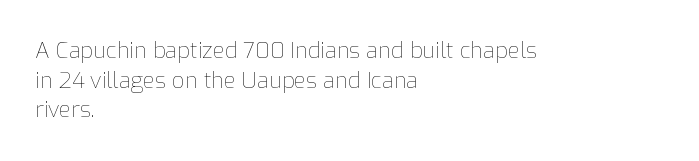
The image shows 22 px text type, upright; set left-aligned, normal line spacing (1.35x), normal letter spacing, not underlined.
